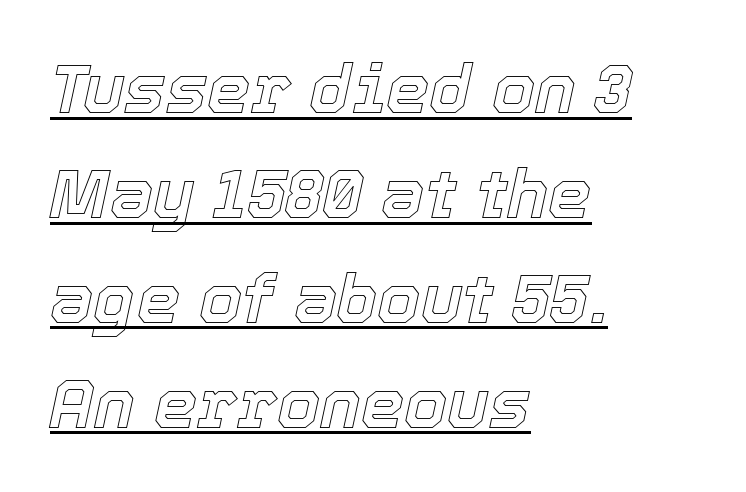
{"italic": "yes", "lean": "right", "slant_degrees": 12, "width": "normal", "x_height": "medium", "monospaced": "no", "underline": "yes", "align": "left", "line_spacing": "normal", "line_spacing_ratio": 1.52, "letter_spacing": "normal", "letter_spacing_em": 0.0, "glyph_px": 69}
